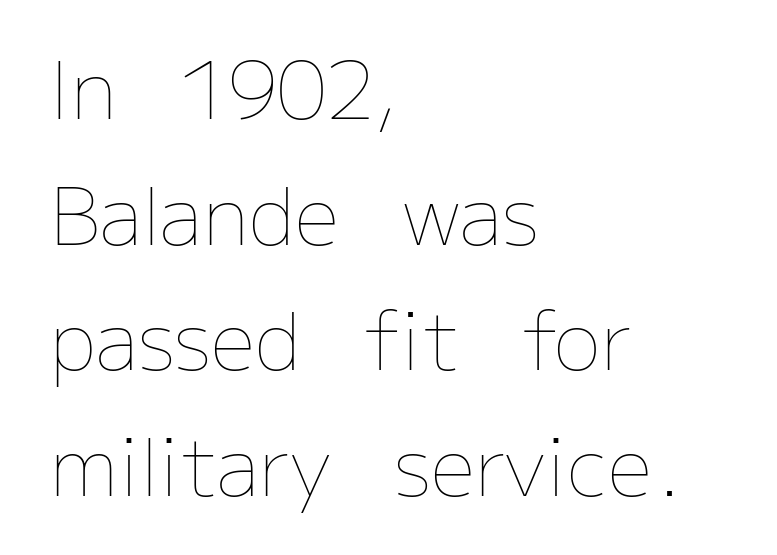
{"italic": "no", "bold": "no", "weight": "thin", "width": "normal", "stroke_contrast": "low", "x_height": "medium", "monospaced": "no", "underline": "no", "align": "left", "line_spacing": "normal", "line_spacing_ratio": 1.59, "letter_spacing": "normal", "letter_spacing_em": 0.0, "glyph_px": 79}
